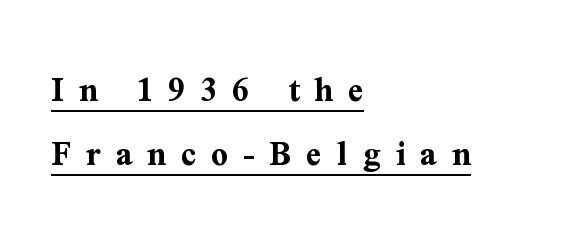
This sample is left-justified, so line endings fall wherever the words run out. Is there any slant? The stems are plumb. Every letter is thick-stroked: bold, no question. A typesetter would call this proportional, since set widths differ per character. The lettering is marked with a stroke running underneath it.
